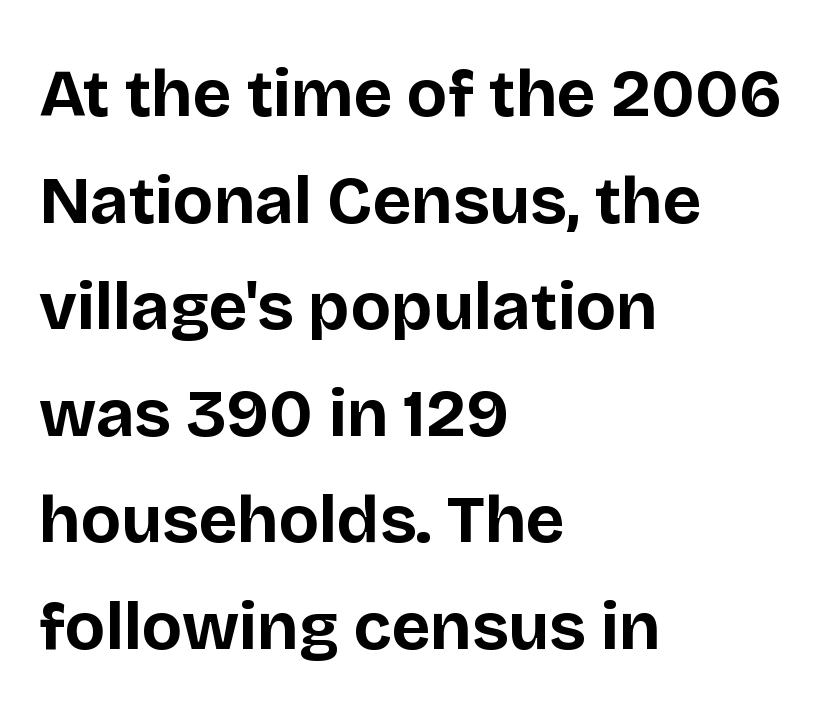
{"serif": "no", "italic": "no", "bold": "yes", "weight": "bold", "width": "normal", "stroke_contrast": "low", "x_height": "large", "monospaced": "no", "underline": "no", "align": "left", "line_spacing": "normal", "line_spacing_ratio": 1.59, "letter_spacing": "normal", "letter_spacing_em": 0.0, "glyph_px": 67}
